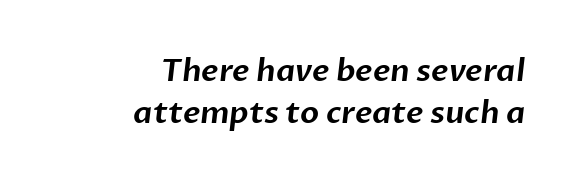
{"serif": "no", "width": "normal", "stroke_contrast": "low", "x_height": "medium", "monospaced": "no", "underline": "no", "align": "right", "line_spacing": "normal", "line_spacing_ratio": 1.34, "letter_spacing": "normal", "letter_spacing_em": 0.0, "glyph_px": 31}
